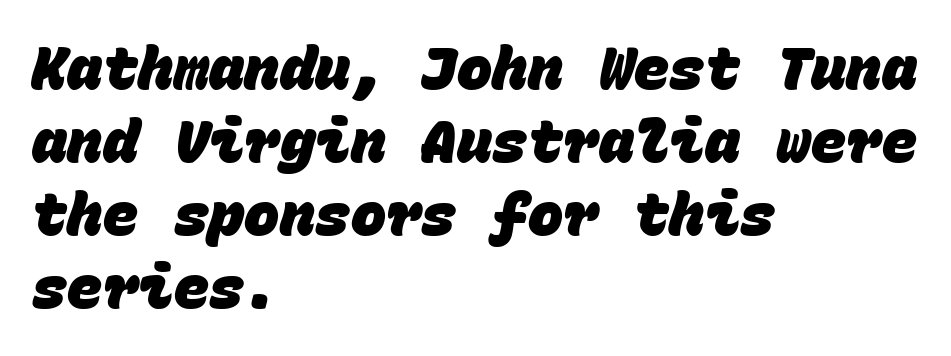
Inter-character spacing is left at the font's built-in metrics. The zone under the glyphs is completely vacant. Note the uniform advance width — an 'i' takes as much space as an 'm'. The font family rendered here belongs to the sans-serif group. The paragraph has a hard left edge and a soft right edge. The font is running at its bold setting.
